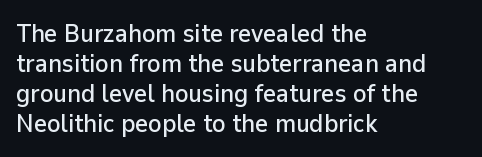
{"italic": "no", "underline": "no", "align": "left", "line_spacing_ratio": 1.2, "letter_spacing": "normal", "letter_spacing_em": 0.0, "glyph_px": 25}
